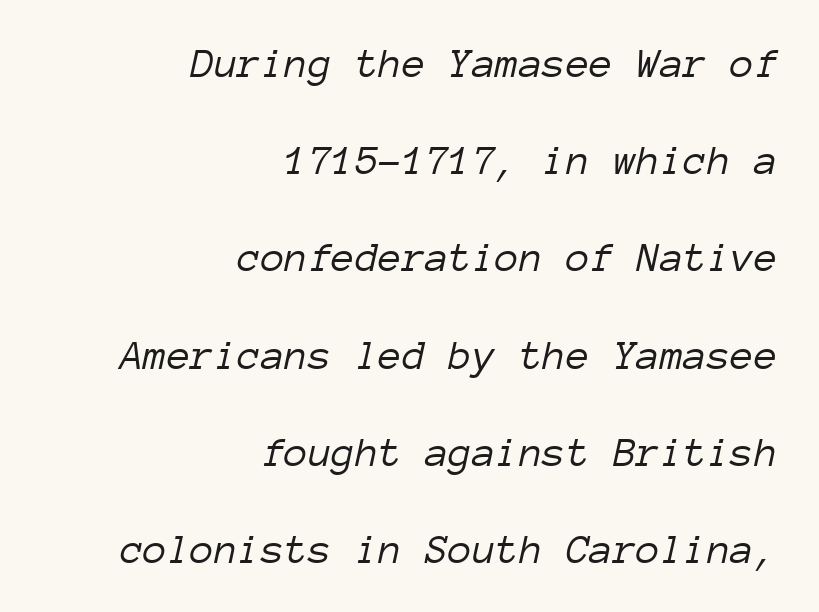
The image shows 43 px light type, italic (leaning right), monospaced; set right-aligned, loose line spacing (2.26x), normal letter spacing, not underlined; low stroke contrast and a medium x-height.
